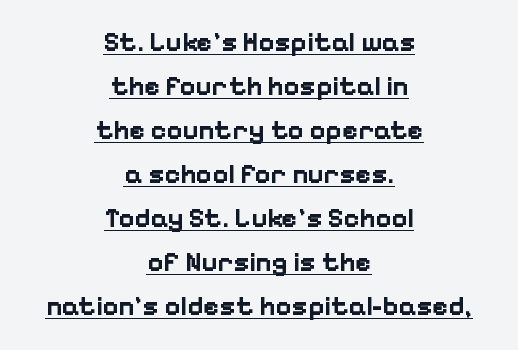
{"italic": "no", "bold": "yes", "underline": "yes", "align": "center", "line_spacing": "normal", "line_spacing_ratio": 1.63, "letter_spacing": "normal", "letter_spacing_em": 0.0, "glyph_px": 27}
